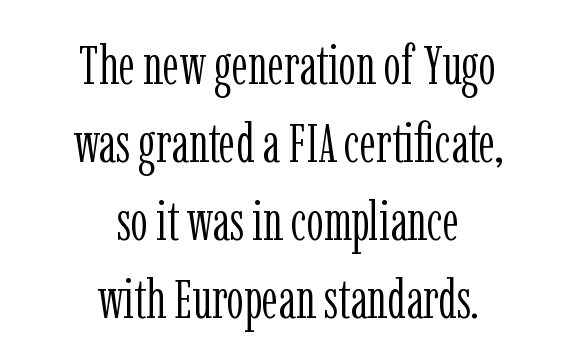
The image shows 55 px light, condensed serif type, upright; set centered, normal line spacing (1.42x), normal letter spacing, not underlined; low stroke contrast and a medium x-height.
